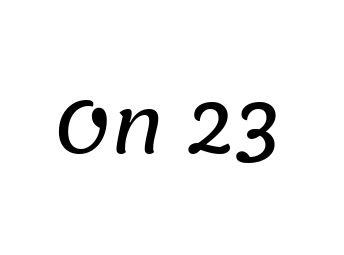
{"serif": "no", "width": "normal", "stroke_contrast": "low", "x_height": "large", "monospaced": "no", "underline": "no", "letter_spacing": "normal", "letter_spacing_em": 0.0, "glyph_px": 72}
